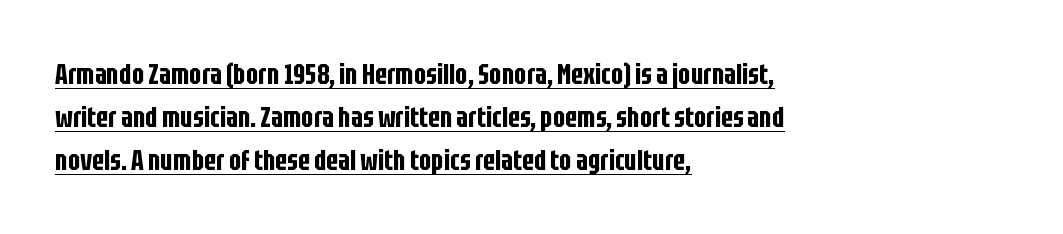
Standard letterfit; no display-style spreading of the glyphs. This is underlined copy, the kind a proofreader might mark for attention. These lines were composed using upright roman letters. What kind of face is this? One without serifs — a sans. The rendering uses natural spacing where letterforms have individual widths. The space between consecutive lines is moderate.
